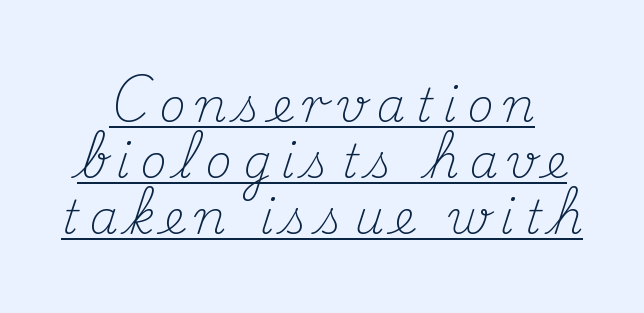
The image shows 46 px light serif type; set line spacing 1.22x, unusually wide letter spacing (+0.22 em), underlined; medium stroke contrast and a small x-height.
